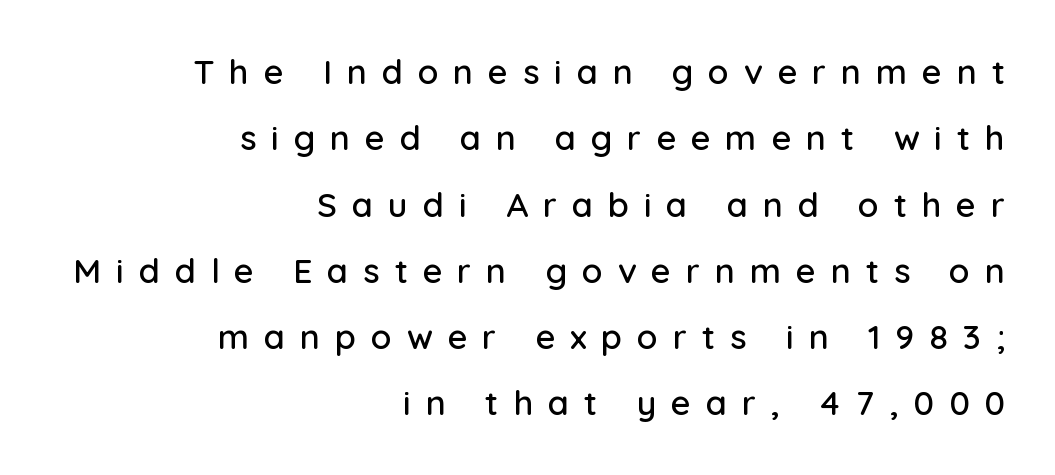
The letters advance in unequal steps, a hallmark of proportional type. The axis of the letterforms is exactly vertical. A great deal of white space separates one row of letters from the next. I'd call this a sans setting — the letters go barefoot. The typesetter chose a ragged-left arrangement here.
